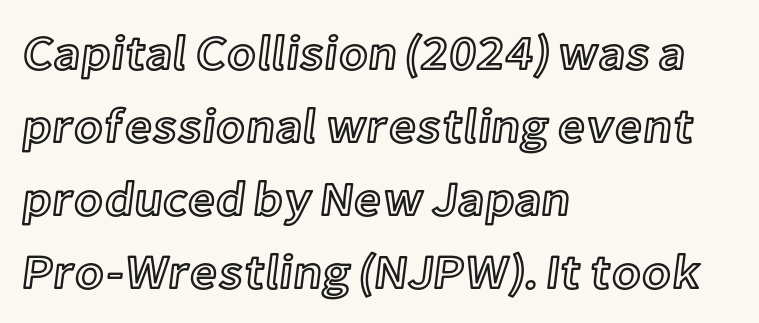
The image shows 48 px text type; set left-aligned, normal line spacing (1.52x), normal letter spacing, not underlined; a medium x-height.
